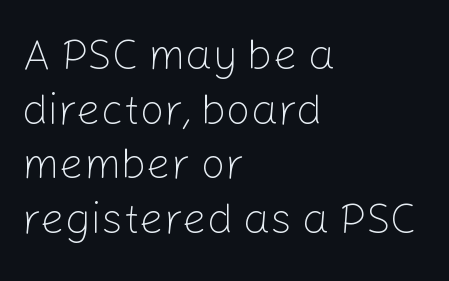
The image shows 43 px light sans-serif type, upright; set left-aligned, normal line spacing (1.27x), normal letter spacing, not underlined; low stroke contrast and a medium x-height.
